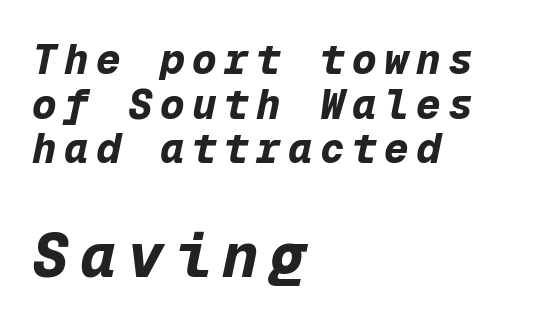
Q: Is the text bold? A: Yes.
Q: Is the text italic (slanted)? A: Yes, it leans right by about 12 degrees.
Q: Is the text underlined? A: No.
Q: How is the paragraph aligned? A: Left-aligned.
Q: Is the spacing between lines tight, normal or loose? A: Tight.
Q: Which block of text is set in a larger size, the first (top) or the second (bottom)? A: The second (bottom) one.
Q: Width (condensed, normal, or wide)? A: Normal.
Q: Stroke contrast? A: Low.
Q: x-height? A: Medium.
Q: Monospaced? A: Yes.
